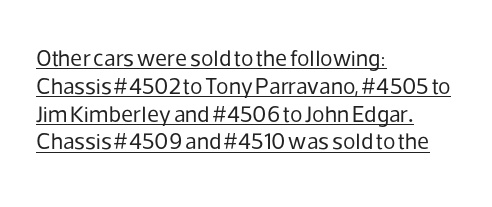
Q: Is the text bold? A: No.
Q: Is the text italic (slanted)? A: No, it is upright.
Q: Is the text underlined? A: Yes.
Q: How is the paragraph aligned? A: Left-aligned.
Q: Is the spacing between letters normal or unusually wide? A: Normal.
